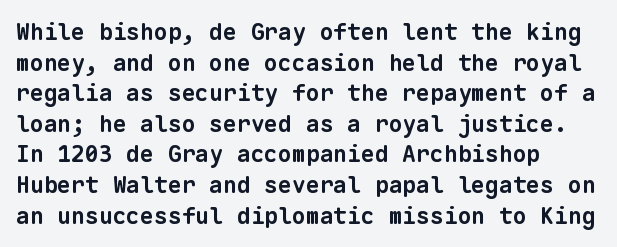
The image shows 23 px bold type; set left-aligned, normal line spacing (1.33x), normal letter spacing, not underlined.
